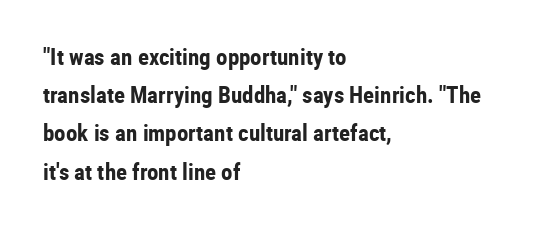
{"italic": "no", "bold": "yes", "underline": "no", "align": "left", "line_spacing": "normal", "line_spacing_ratio": 1.66, "letter_spacing": "normal", "letter_spacing_em": 0.0, "glyph_px": 23}
